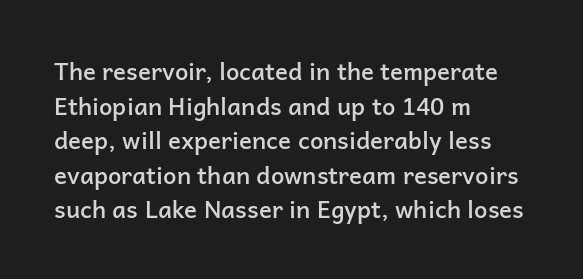
Q: Is the text bold? A: Semi-bold.
Q: Is the text italic (slanted)? A: No, it is upright.
Q: Is the text underlined? A: No.
Q: How is the paragraph aligned? A: Left-aligned.
Q: Is the spacing between letters normal or unusually wide? A: Normal.
Q: Is the spacing between lines tight, normal or loose? A: Normal.
